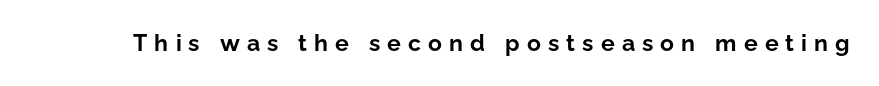
Q: Is the text bold? A: Yes.
Q: Is the text italic (slanted)? A: No, it is upright.
Q: Is the text underlined? A: No.
Q: Is the spacing between letters normal or unusually wide? A: Unusually wide.
